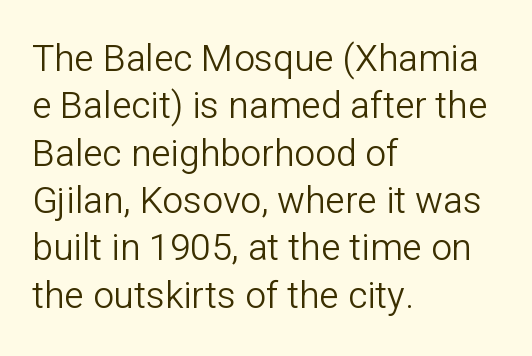
Q: Is the text bold? A: No.
Q: Is the text italic (slanted)? A: No, it is upright.
Q: Is the typeface a serif or a sans-serif typeface? A: Sans-serif.
Q: Is the text underlined? A: No.
Q: How is the paragraph aligned? A: Left-aligned.
Q: Is the spacing between letters normal or unusually wide? A: Normal.
Q: Is the spacing between lines tight, normal or loose? A: Normal.
Q: Width (condensed, normal, or wide)? A: Normal.
Q: Stroke contrast? A: Low.
Q: x-height? A: Medium.
Q: Monospaced? A: No.
